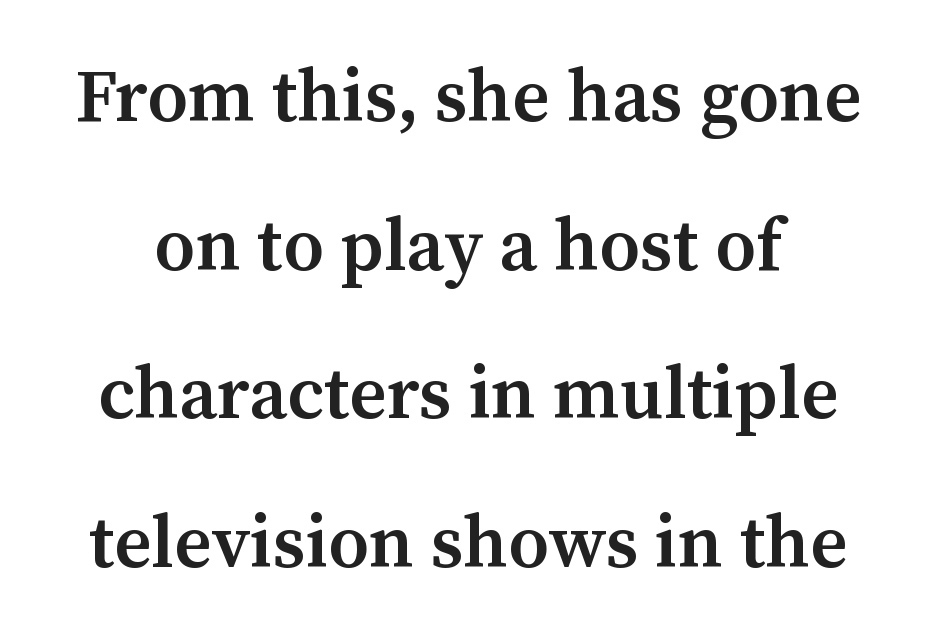
{"serif": "yes", "italic": "no", "bold": "semi", "weight": "semibold", "width": "normal", "stroke_contrast": "medium", "x_height": "medium", "monospaced": "no", "underline": "no", "line_spacing": "loose", "line_spacing_ratio": 2.01, "letter_spacing": "normal", "letter_spacing_em": 0.0, "glyph_px": 74}
